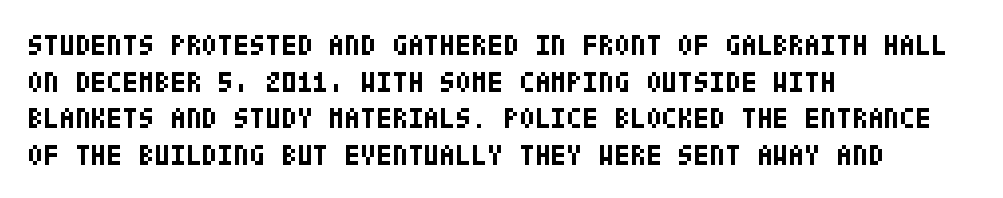
{"serif": "no", "italic": "no", "bold": "yes", "weight": "bold", "width": "condensed", "stroke_contrast": "low", "x_height": "large", "underline": "no", "align": "left", "line_spacing": "normal", "line_spacing_ratio": 1.26, "letter_spacing": "normal", "letter_spacing_em": 0.0, "glyph_px": 29}
